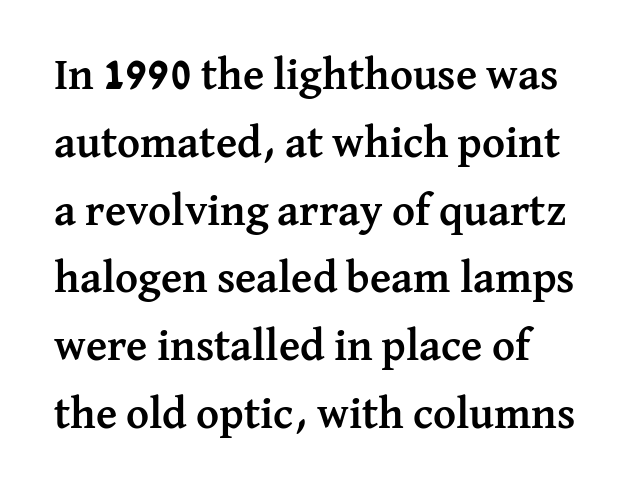
Characters remain perfectly vertical along every line. Descender tails drop into unmarked territory. Typeset ragged right — the left edge is the straight one. Students, note that the glyphs here touch the page at normal intervals. Each letter keeps its own natural width here, so spacing adapts to shape.
